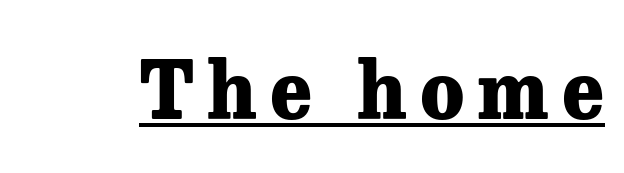
The passage shown is underscored from start to finish. These words are printed bold, with thick strokes throughout. Examine the stroke ends and you'll spot serifs. Here the designer chose a conventional face with non-uniform glyph widths. If you drew a line through each stem, it would be perfectly vertical.
